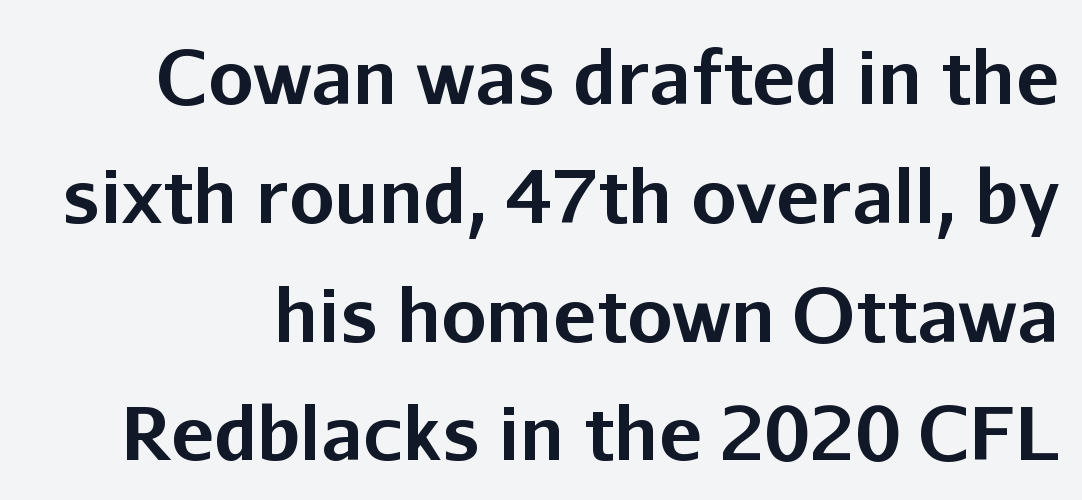
The glyphs in this specimen are sans serif. Descenders are the only things crossing below the line. Character widths vary here, with narrow letters taking less room than wide ones. The tracking reads as untouched default to a designer's eye. Summary of vertical rhythm: regular, with standard interline spacing.
